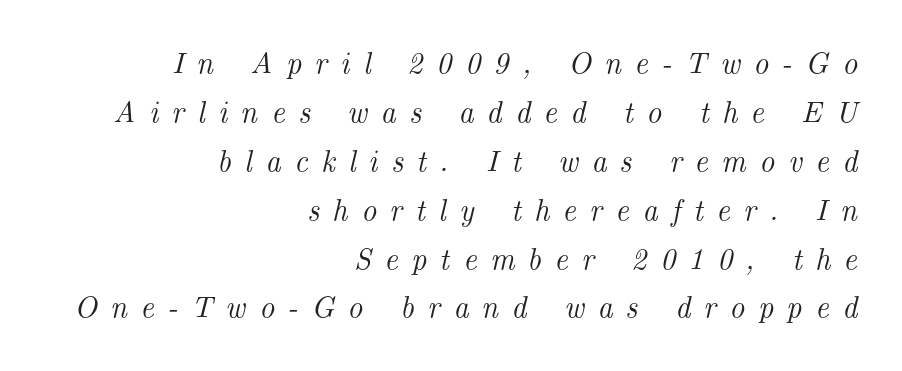
{"serif": "yes", "italic": "yes", "lean": "right", "slant_degrees": 14, "width": "normal", "stroke_contrast": "medium", "x_height": "small", "monospaced": "no", "underline": "no", "align": "right", "line_spacing": "normal", "line_spacing_ratio": 1.63, "letter_spacing": "wide", "letter_spacing_em": 0.44, "glyph_px": 30}
